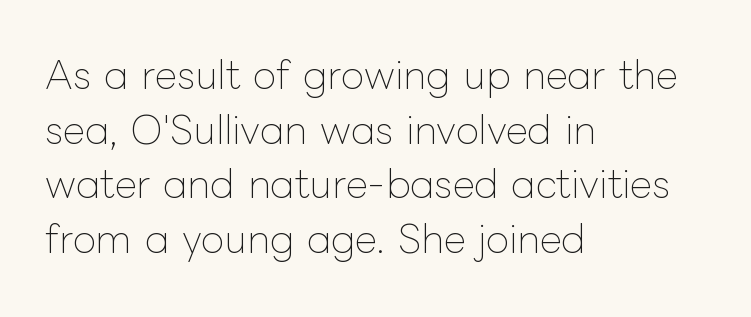
Whoever set this chose a conventional vertical rhythm. Caption: multi-line text, flush left, ragged right. Only glyphs here, with clear space below each row. Unbolded letterforms with no extra heft. Italic: no, the glyphs are upright roman.
